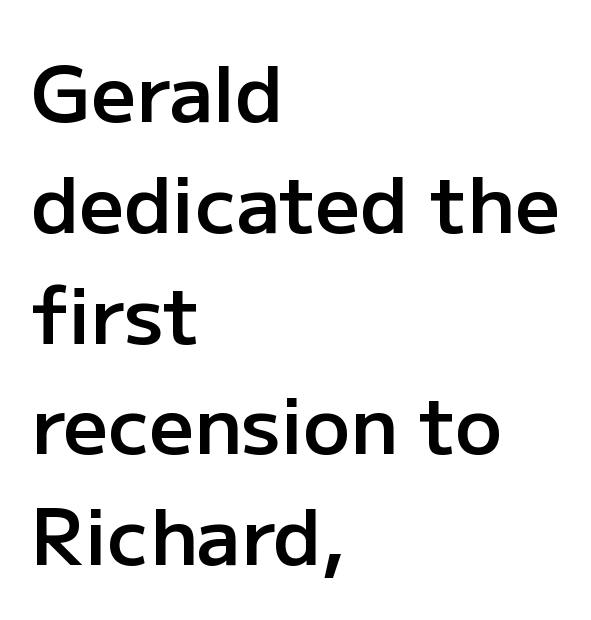
The image shows 78 px semibold sans-serif type, upright; set left-aligned, normal line spacing (1.42x), normal letter spacing, not underlined; low stroke contrast and a medium x-height.
